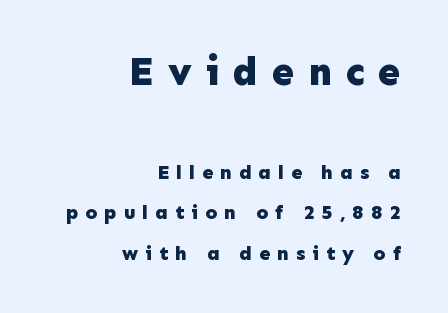
The type sits square on the baseline with zero lean. The type family on display is of the sans-serif kind. A typesetter would call this leading open, well beyond the default. Each letter keeps its own natural width here, so spacing adapts to shape. The tracking jumps out immediately: characters are airy and widely separated. Underline: absent.
